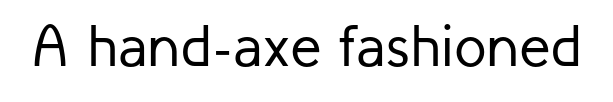
These lines are composed in type without serifs. The zone under the glyphs is completely vacant. Glyph-to-glyph distance matches everyday printed text. You could not count columns in this text — the font is proportionally spaced. In terms of posture, this sample is upright.
